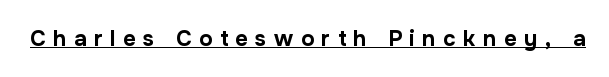
Q: Is the text bold? A: Yes.
Q: Is the text italic (slanted)? A: No, it is upright.
Q: Is the text underlined? A: Yes.
Q: Is the spacing between letters normal or unusually wide? A: Unusually wide.
